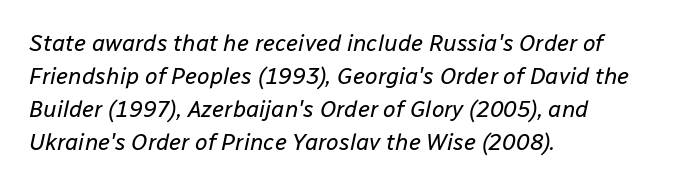
Q: Is the text bold? A: No.
Q: Is the text italic (slanted)? A: Yes, it leans right by about 12 degrees.
Q: Is the text underlined? A: No.
Q: How is the paragraph aligned? A: Left-aligned.
Q: Is the spacing between letters normal or unusually wide? A: Normal.
Q: Is the spacing between lines tight, normal or loose? A: Normal.
